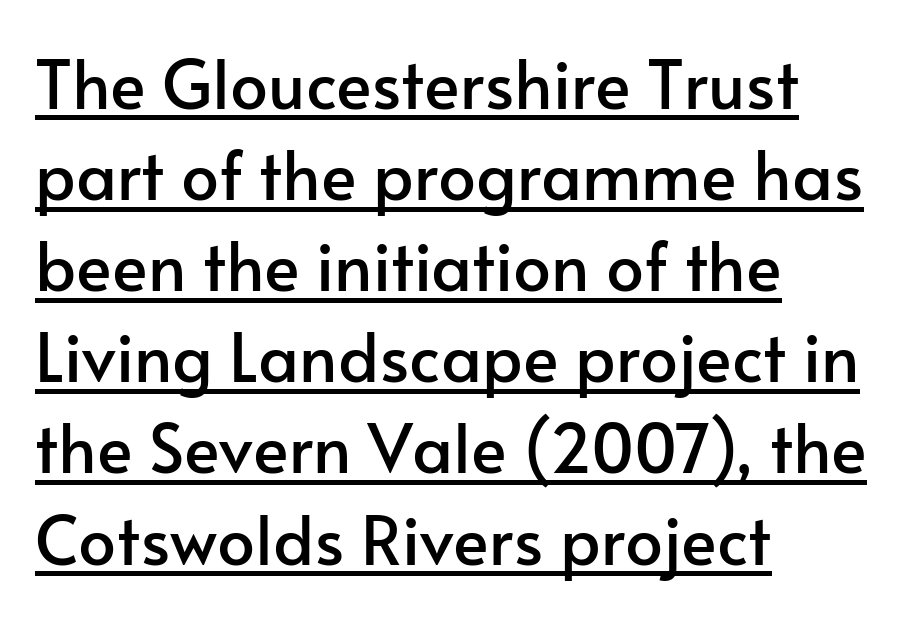
{"serif": "no", "italic": "no", "width": "normal", "stroke_contrast": "low", "x_height": "small", "monospaced": "no", "underline": "yes", "align": "left", "line_spacing": "normal", "line_spacing_ratio": 1.36, "letter_spacing": "normal", "letter_spacing_em": 0.0, "glyph_px": 67}
